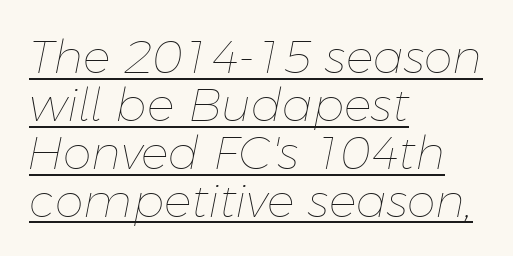
{"italic": "yes", "lean": "right", "slant_degrees": 11, "bold": "no", "weight": "thin", "width": "normal", "stroke_contrast": "low", "x_height": "medium", "monospaced": "no", "underline": "yes", "align": "left", "line_spacing": "tight", "line_spacing_ratio": 1.04, "letter_spacing": "normal", "letter_spacing_em": 0.0, "glyph_px": 46}
